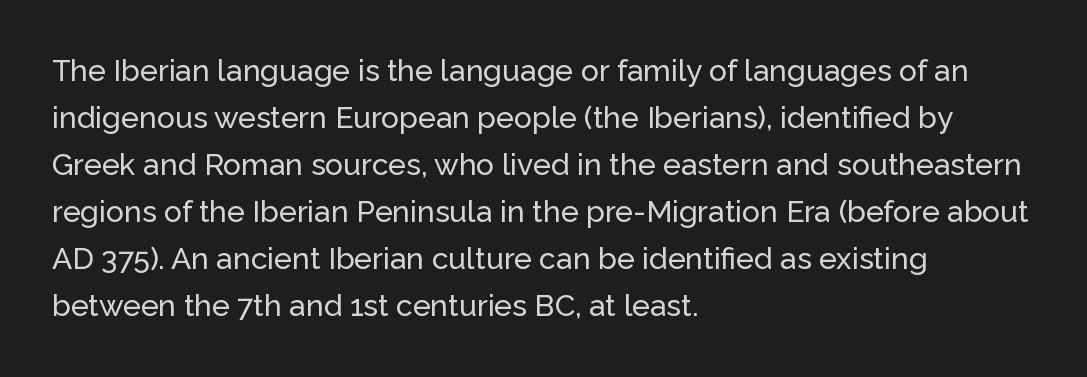
The image shows 30 px sans-serif type, upright; set left-aligned, normal line spacing (1.57x), normal letter spacing, not underlined; low stroke contrast and a medium x-height.
